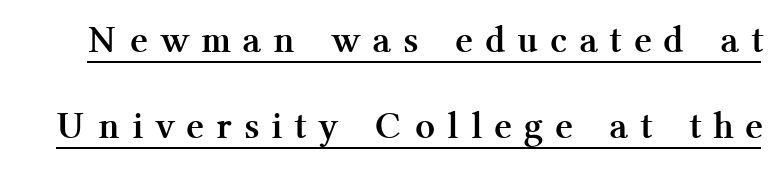
The image shows 39 px semibold serif type, upright; set loose line spacing (2.21x), unusually wide letter spacing (+0.38 em), underlined; medium stroke contrast and a medium x-height.
